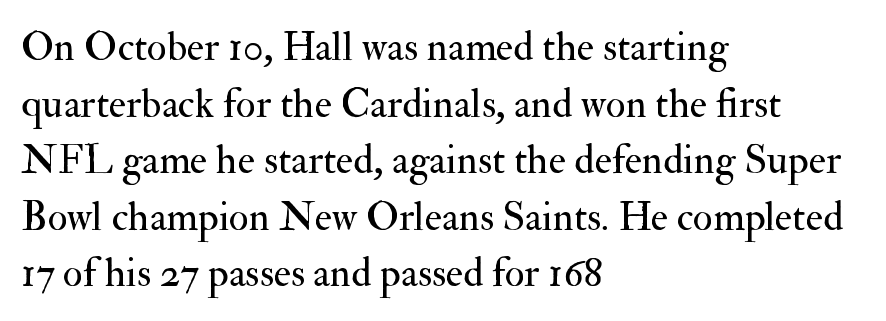
Nobody drew a line under any word here. Varying glyph widths throughout — classic text-font behaviour. Summary of vertical rhythm: regular, with standard interline spacing. The letters carry serifs — small finishing strokes at the ends of their stems. Words appear dense and cohesive because spacing is normal. Letters have the restrained weight of plain body copy at most.
